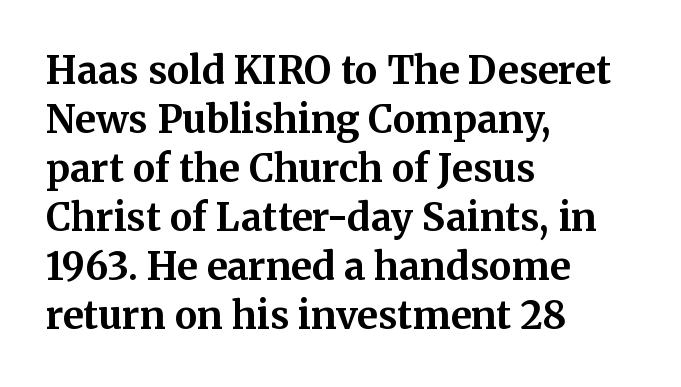
The words here are not underlined. This sample uses plain, unmodified letter spacing. The typesetter chose a ragged-right arrangement here. Italic: no, the glyphs are upright roman. Typographic density is high because the face is bold. The face used here is seriffed, in the tradition of book romans.
